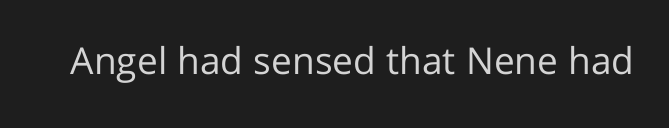
{"serif": "no", "italic": "no", "bold": "no", "weight": "regular", "width": "normal", "stroke_contrast": "low", "x_height": "medium", "monospaced": "no", "underline": "no", "letter_spacing": "normal", "letter_spacing_em": 0.0, "glyph_px": 37}
